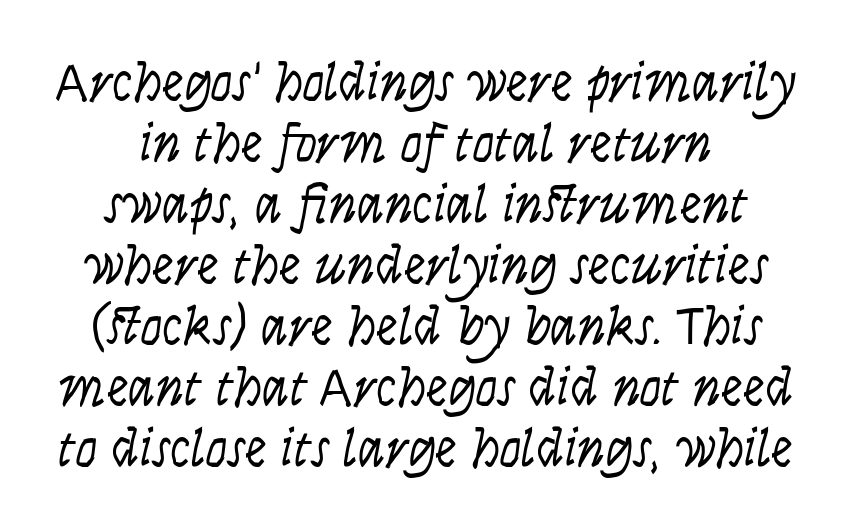
The image shows 55 px light, condensed type, italic (leaning right); set tight line spacing (1.11x), normal letter spacing, not underlined; low stroke contrast and a large x-height.
